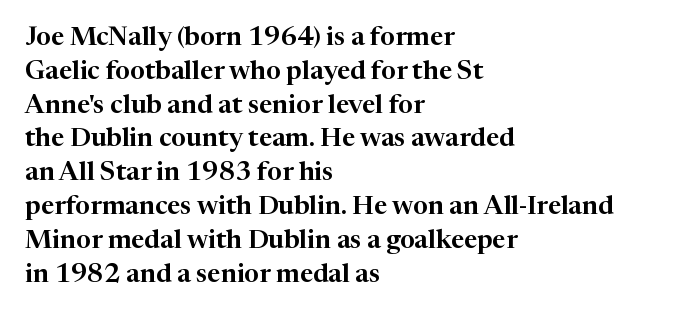
{"italic": "no", "underline": "no", "align": "left", "line_spacing": "normal", "line_spacing_ratio": 1.3, "letter_spacing": "normal", "letter_spacing_em": 0.0, "glyph_px": 26}
